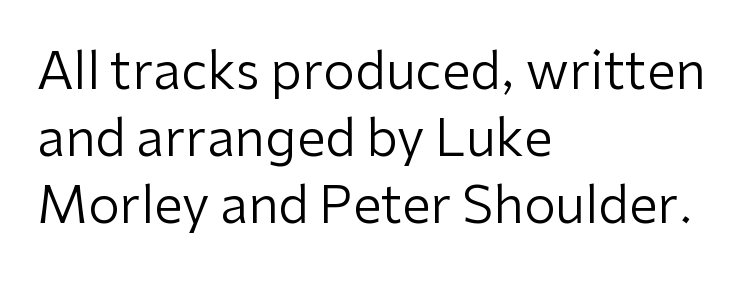
{"serif": "no", "italic": "no", "bold": "no", "weight": "regular", "width": "normal", "stroke_contrast": "low", "x_height": "medium", "monospaced": "no", "underline": "no", "align": "left", "line_spacing": "normal", "line_spacing_ratio": 1.31, "letter_spacing": "normal", "letter_spacing_em": 0.0, "glyph_px": 51}
